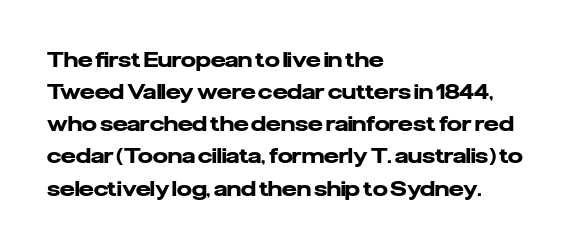
Tracking value appears to be zero — textbook default spacing. Is the type bold? Yes — the strokes are clearly thick and heavy. The block of text has a typical density, with ordinary space between rows. The rag falls on the right side of this text block. Words float on clear page, feet unadorned.
